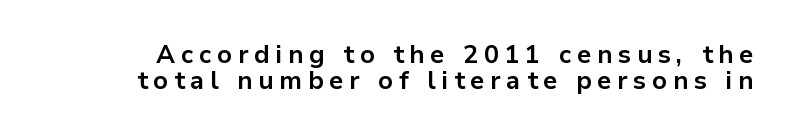
Every character sits straight up, as roman type does. Bare-footed words on every line. Cramped leading. The type is letterspaced generously, with wide tracking.
